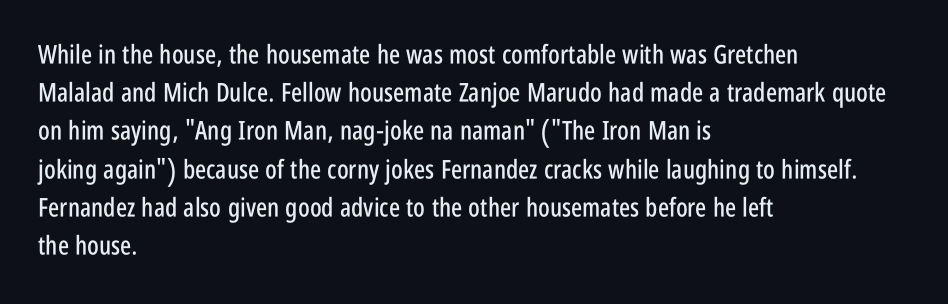
{"italic": "no", "underline": "no", "align": "left", "line_spacing": "normal", "line_spacing_ratio": 1.47, "letter_spacing": "normal", "letter_spacing_em": 0.0, "glyph_px": 26}
